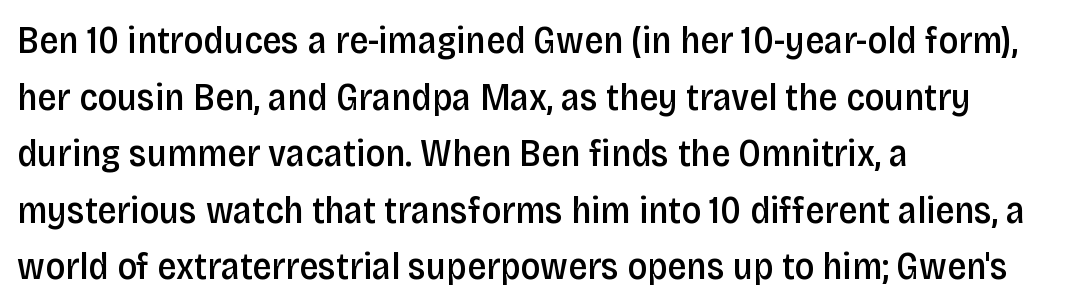
{"serif": "no", "italic": "no", "bold": "semi", "weight": "semibold", "width": "condensed", "stroke_contrast": "low", "x_height": "large", "monospaced": "no", "underline": "no", "align": "left", "line_spacing": "normal", "line_spacing_ratio": 1.49, "letter_spacing": "normal", "letter_spacing_em": 0.0, "glyph_px": 38}
